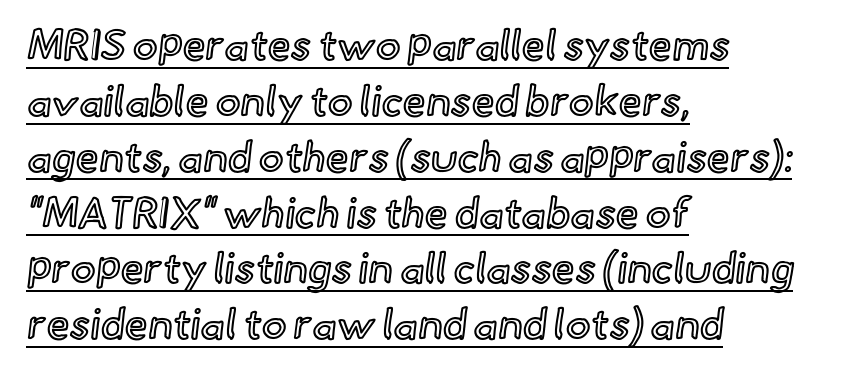
{"width": "normal", "x_height": "small", "monospaced": "no", "underline": "yes", "align": "left", "line_spacing": "normal", "line_spacing_ratio": 1.33, "letter_spacing": "normal", "letter_spacing_em": 0.0, "glyph_px": 42}
